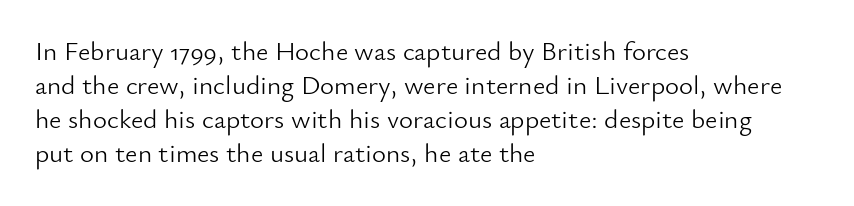
{"italic": "no", "bold": "no", "underline": "no", "align": "left", "line_spacing": "normal", "line_spacing_ratio": 1.26, "letter_spacing": "normal", "letter_spacing_em": 0.0, "glyph_px": 27}
